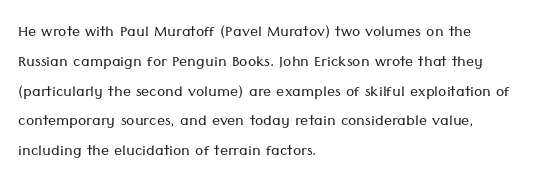
Rule under the text: the space is simply empty. Upright lettering throughout. This rendering leaves character spacing at its baseline value. If you drew a ruler down the left edge, every line would touch it. Is there much room between lines? A standard amount, neither cramped nor airy. This reads as an unemphasized weight, regular at the heaviest.
